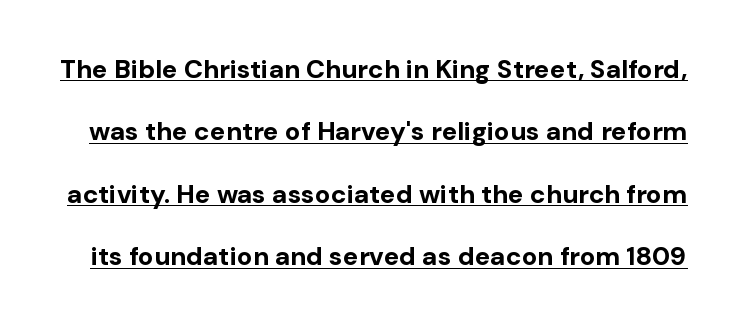
{"italic": "no", "bold": "yes", "underline": "yes", "line_spacing": "loose", "line_spacing_ratio": 2.4, "letter_spacing": "normal", "letter_spacing_em": 0.0, "glyph_px": 26}
